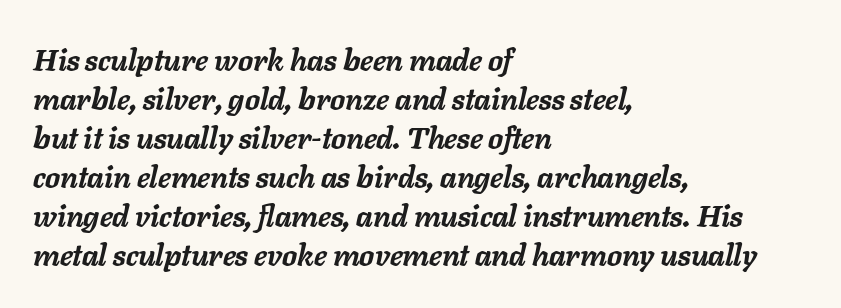
Leftover space on each line is placed entirely after the last word. Tall strokes in this sample are angled rather than plumb. These lines are rendered in a variable-pitch font. Weight: bold. Compared with typical body copy, the letter spacing here is the same. Students, observe: this is what conventionally led text looks like.
